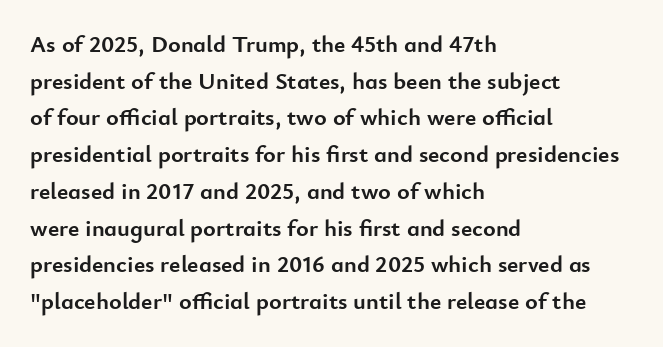
The image shows 24 px bold type, upright; set left-aligned, normal line spacing (1.53x), normal letter spacing, not underlined.
